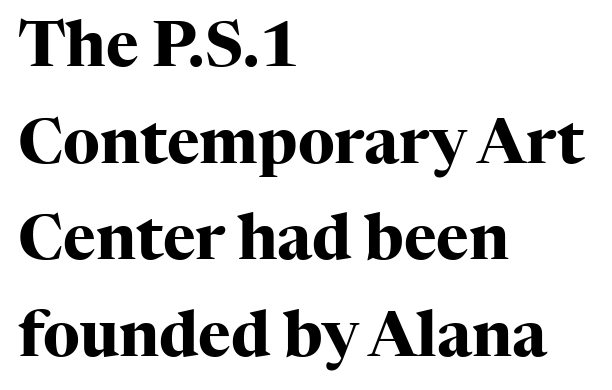
{"serif": "yes", "italic": "no", "bold": "yes", "weight": "heavy", "width": "normal", "stroke_contrast": "high", "x_height": "medium", "monospaced": "no", "underline": "no", "align": "left", "line_spacing": "normal", "line_spacing_ratio": 1.56, "letter_spacing": "normal", "letter_spacing_em": 0.0, "glyph_px": 62}
